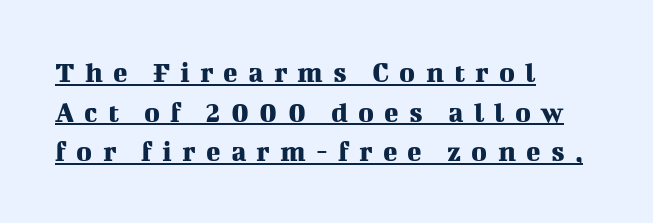
{"serif": "yes", "italic": "no", "width": "normal", "stroke_contrast": "medium", "x_height": "medium", "monospaced": "no", "underline": "yes", "align": "left", "line_spacing": "normal", "line_spacing_ratio": 1.32, "letter_spacing": "wide", "letter_spacing_em": 0.34, "glyph_px": 30}
